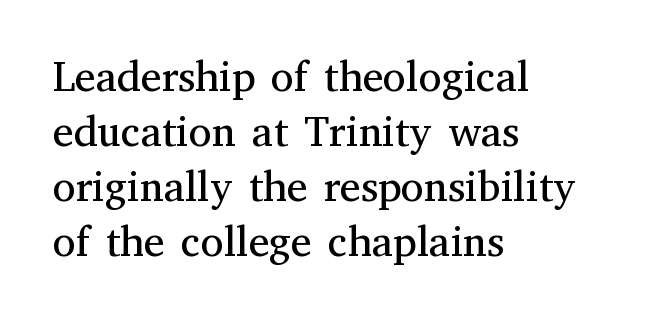
Layout note: lines flush left. The glyphs are unaccompanied by any horizontal stroke below them. Notice how the stems are strictly vertical — no italics here. Notice how descenders clear the ascenders below comfortably — that's standard leading. Check where the strokes stop: tiny serifs finish them off.
